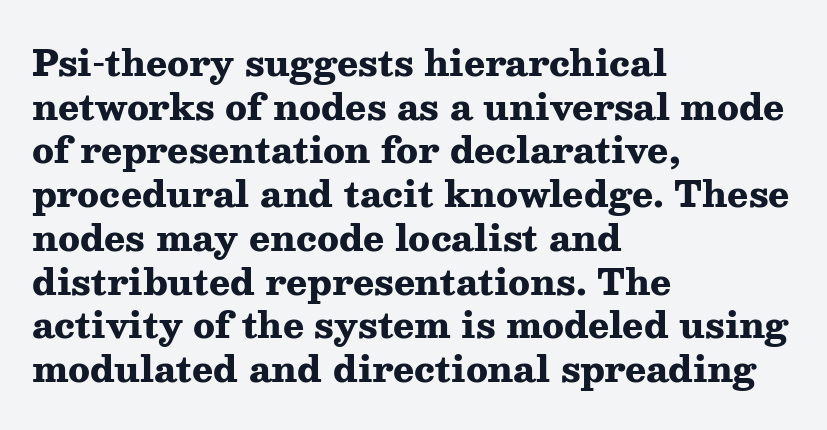
The image shows 35 px heavy, wide serif type, upright; set left-aligned, normal line spacing (1.25x), normal letter spacing, not underlined; medium stroke contrast and a medium x-height.
